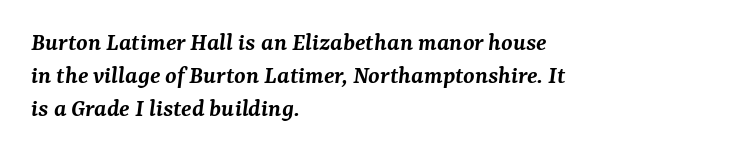
Q: Is the text bold? A: Semi-bold.
Q: Is the text italic (slanted)? A: Yes, it leans right by about 7 degrees.
Q: Is the text underlined? A: No.
Q: How is the paragraph aligned? A: Left-aligned.
Q: Is the spacing between letters normal or unusually wide? A: Normal.
Q: Is the spacing between lines tight, normal or loose? A: Normal.
